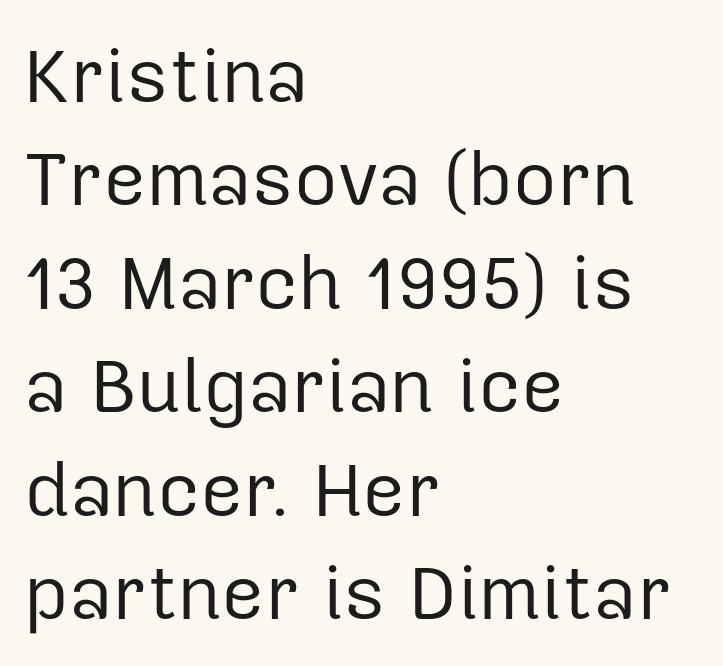
{"serif": "no", "italic": "no", "bold": "no", "weight": "regular", "width": "normal", "stroke_contrast": "low", "x_height": "medium", "monospaced": "no", "underline": "no", "align": "left", "line_spacing": "normal", "line_spacing_ratio": 1.38, "letter_spacing": "normal", "letter_spacing_em": 0.0, "glyph_px": 75}
